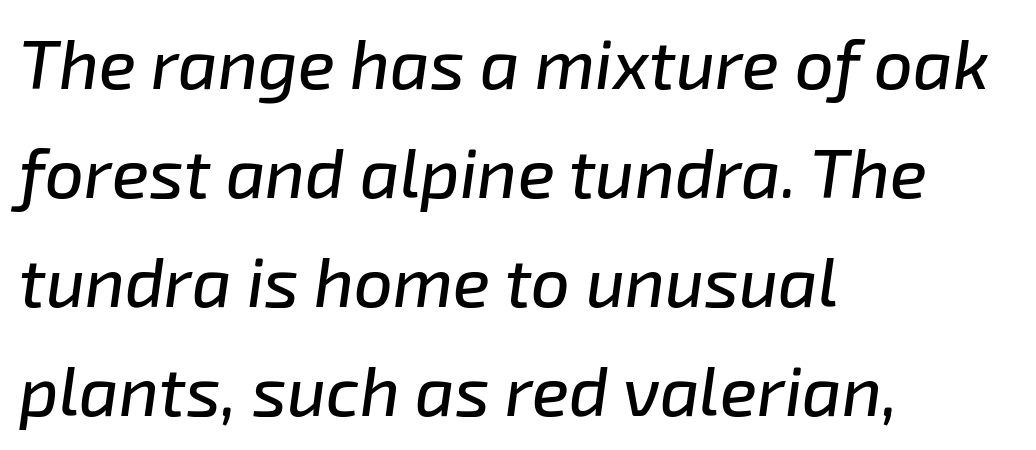
The image shows 69 px text type, italic (leaning right); set left-aligned, normal line spacing (1.58x), normal letter spacing, not underlined; low stroke contrast and a medium x-height.
